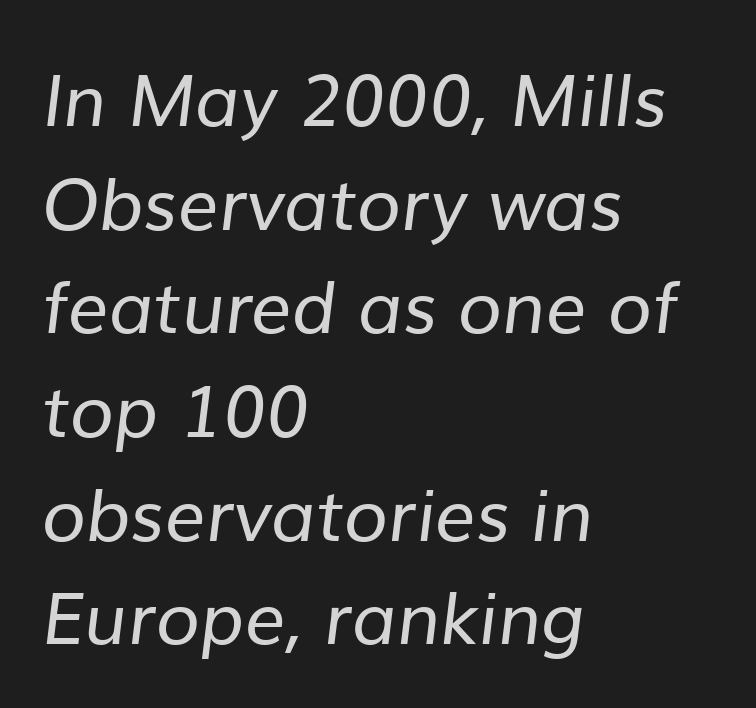
No extra ink here — the face is not bold. I'd call this a sans setting — the letters go barefoot. The area under the type is left untouched. Spacing between characters is what you'd get straight out of the box. Note the varied advance widths — an 'i' is clearly narrower than an 'm'. The paragraph has a hard left edge and a soft right edge.
